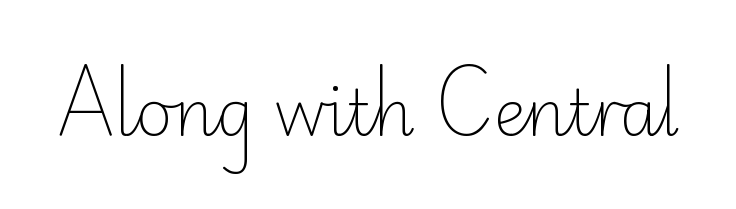
A light-to-regular cut is what we see here. The passage shown is typeset with a sans-serif family. Here the designer chose a conventional face with non-uniform glyph widths. Rule under the text: the space is simply empty. Default kerning and tracking; the words read as compact shapes. The lettering stays uniformly vertical, giving the passage a roman look.
